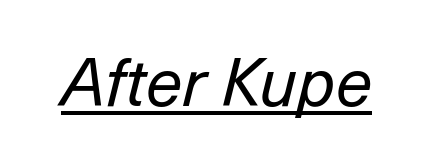
The image shows 66 px regular-weight type, italic (leaning right); set normal letter spacing, underlined; low stroke contrast and a medium x-height.
